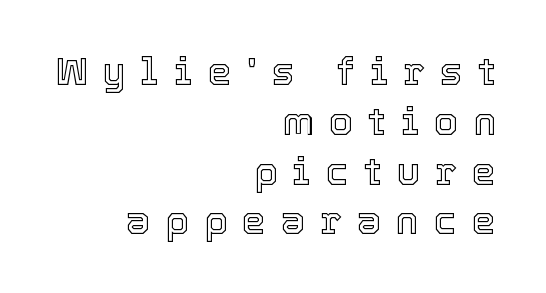
Q: Is the text italic (slanted)? A: No, it is upright.
Q: Is the text underlined? A: No.
Q: How is the paragraph aligned? A: Right-aligned.
Q: Is the spacing between letters normal or unusually wide? A: Unusually wide.
Q: Is the spacing between lines tight, normal or loose? A: Normal.
Q: Width (condensed, normal, or wide)? A: Normal.
Q: x-height? A: Medium.
Q: Monospaced? A: No.
